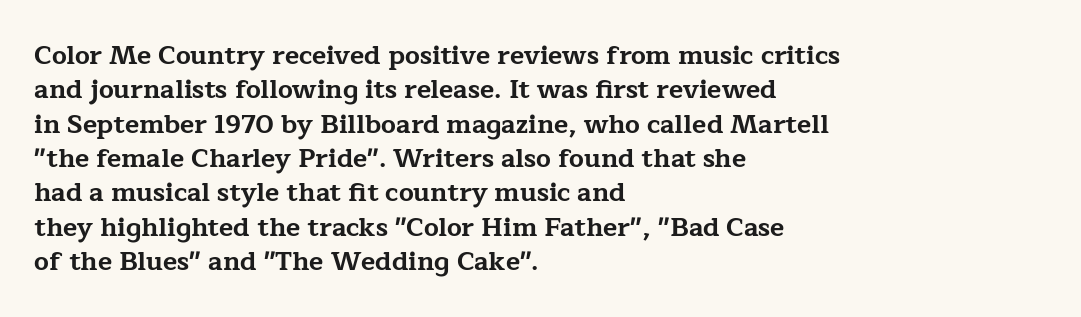
Q: Is the text bold? A: Yes.
Q: Is the text italic (slanted)? A: No, it is upright.
Q: Is the text underlined? A: No.
Q: How is the paragraph aligned? A: Left-aligned.
Q: Is the spacing between letters normal or unusually wide? A: Normal.
Q: Is the spacing between lines tight, normal or loose? A: Normal.
